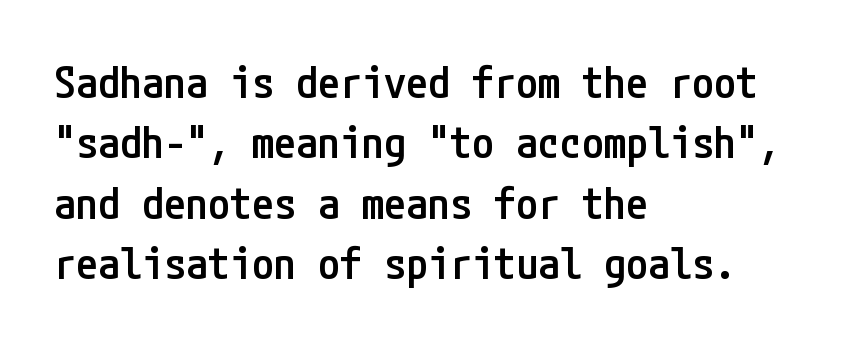
{"serif": "no", "italic": "no", "bold": "semi", "weight": "semibold", "width": "condensed", "stroke_contrast": "low", "x_height": "medium", "underline": "no", "align": "left", "line_spacing": "normal", "line_spacing_ratio": 1.37, "letter_spacing": "normal", "letter_spacing_em": 0.0, "glyph_px": 44}
